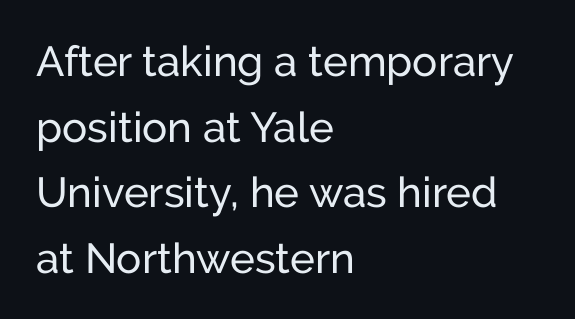
{"serif": "no", "italic": "no", "width": "normal", "stroke_contrast": "low", "x_height": "medium", "monospaced": "no", "underline": "no", "align": "left", "line_spacing": "normal", "line_spacing_ratio": 1.56, "letter_spacing": "normal", "letter_spacing_em": 0.0, "glyph_px": 42}
